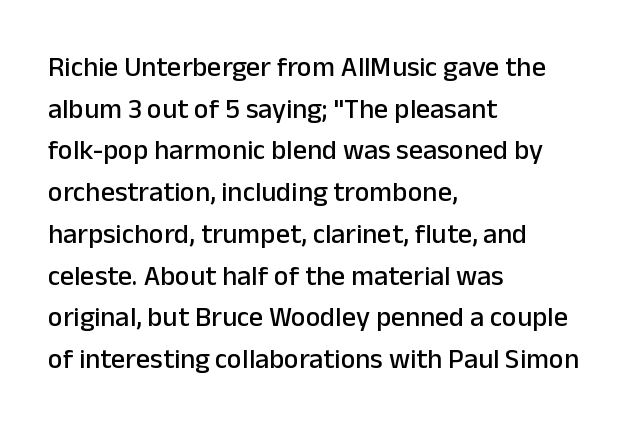
Do the letters lean? They stand straight. The space between consecutive lines is moderate. The letterforms sit shoulder to shoulder at normal distance. These lines are rendered in a variable-pitch font. Bare-footed words on every line.
